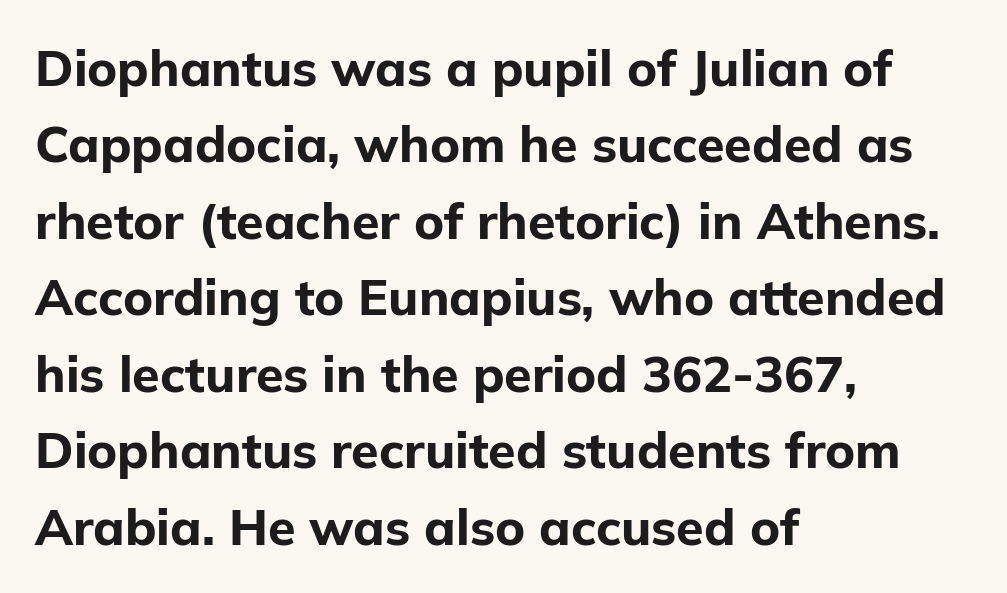
Words appear dense and cohesive because spacing is normal. Check under the words: just untouched page. Nope, no serifs anywhere on these letters. The rag falls on the right side of this text block. When letters stand straight like this, we call the style roman or upright. Heavy, bold letterforms.
